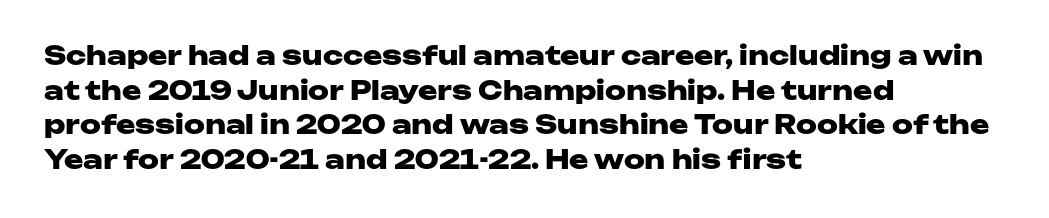
Q: Is the text bold? A: Yes.
Q: Is the text italic (slanted)? A: No, it is upright.
Q: Is the text underlined? A: No.
Q: How is the paragraph aligned? A: Left-aligned.
Q: Is the spacing between letters normal or unusually wide? A: Normal.
Q: Is the spacing between lines tight, normal or loose? A: Normal.
